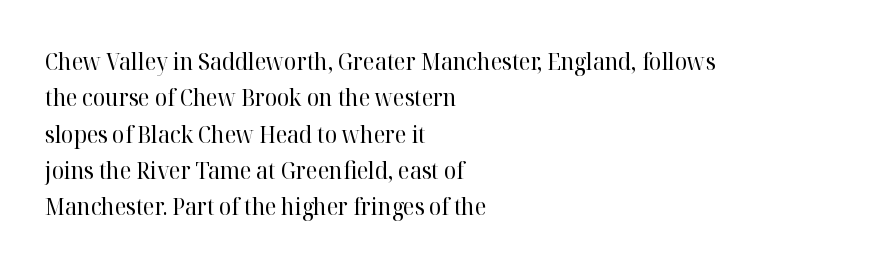
{"italic": "no", "bold": "no", "underline": "no", "align": "left", "line_spacing": "normal", "line_spacing_ratio": 1.58, "letter_spacing": "normal", "letter_spacing_em": 0.0, "glyph_px": 23}
